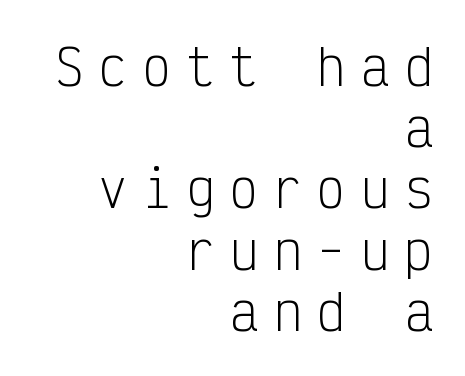
The image shows 49 px light, condensed sans-serif type, upright, monospaced; set right-aligned, normal line spacing (1.25x), unusually wide letter spacing (+0.29 em), not underlined; low stroke contrast and a medium x-height.
